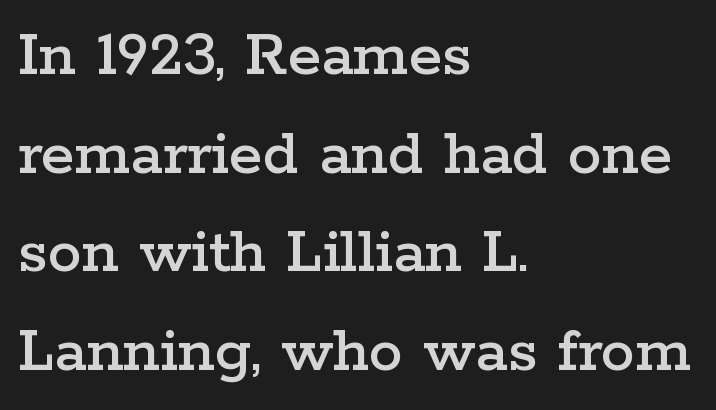
{"serif": "yes", "italic": "no", "width": "wide", "stroke_contrast": "low", "x_height": "medium", "monospaced": "no", "underline": "no", "align": "left", "line_spacing": "normal", "line_spacing_ratio": 1.45, "letter_spacing": "normal", "letter_spacing_em": 0.0, "glyph_px": 68}
